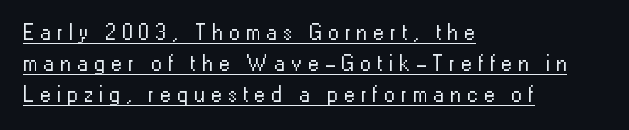
Q: Is the text bold? A: No.
Q: Is the text italic (slanted)? A: No, it is upright.
Q: Is the text underlined? A: Yes.
Q: How is the paragraph aligned? A: Left-aligned.
Q: Is the spacing between letters normal or unusually wide? A: Unusually wide.
Q: Is the spacing between lines tight, normal or loose? A: Normal.
